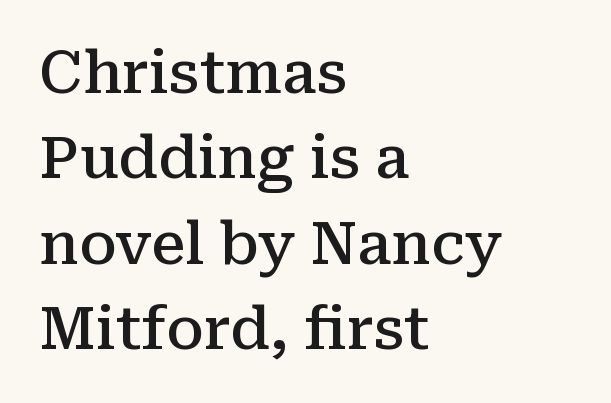
Q: Is the text bold? A: Semi-bold.
Q: Is the text italic (slanted)? A: No, it is upright.
Q: Is the typeface a serif or a sans-serif typeface? A: Serif.
Q: Is the text underlined? A: No.
Q: How is the paragraph aligned? A: Left-aligned.
Q: Is the spacing between letters normal or unusually wide? A: Normal.
Q: Is the spacing between lines tight, normal or loose? A: Normal.
Q: Width (condensed, normal, or wide)? A: Normal.
Q: Stroke contrast? A: Medium.
Q: x-height? A: Medium.
Q: Monospaced? A: No.
